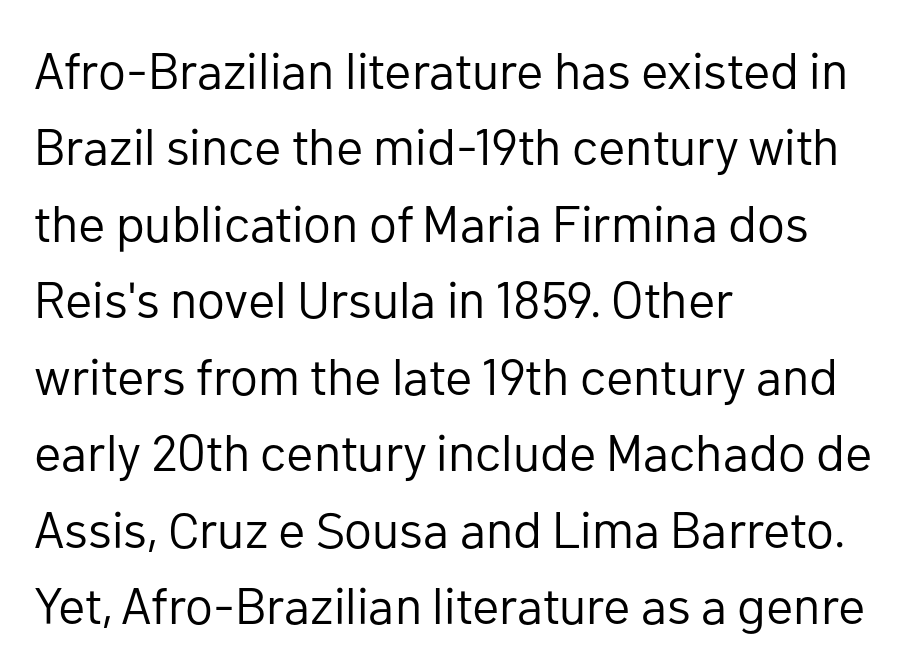
Unlike a traditional serif, this face leaves its strokes unadorned. If you measured baseline to baseline, you'd find a middling distance. Type without underlining. The passage shown is typed in a proportional face where columns would drift.
